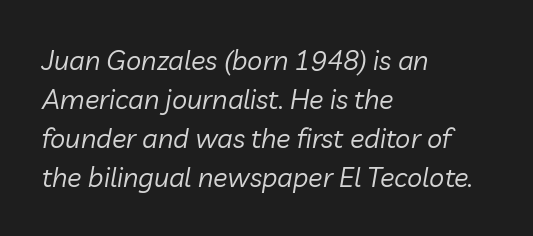
One-word summary of the alignment: left. Is the letter spacing exaggerated? No — it looks like the ordinary default. The space between consecutive lines is moderate. Looking at the ascenders, they clearly lean. The string is rendered with underlining switched off. No heavy texture on the line: the type isn't bold.
